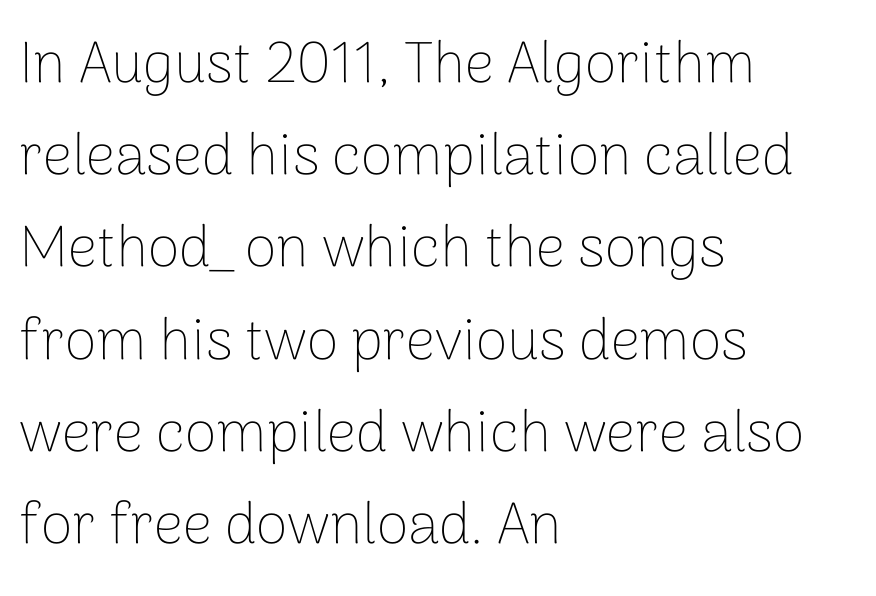
{"serif": "no", "italic": "no", "bold": "no", "weight": "thin", "width": "normal", "stroke_contrast": "low", "x_height": "medium", "monospaced": "no", "underline": "no", "align": "left", "line_spacing": "normal", "line_spacing_ratio": 1.59, "letter_spacing": "normal", "letter_spacing_em": 0.0, "glyph_px": 58}
